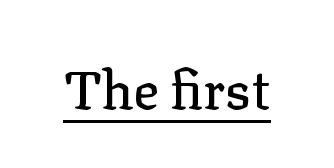
Q: Is the text italic (slanted)? A: No, it is upright.
Q: Is the typeface a serif or a sans-serif typeface? A: Serif.
Q: Is the text underlined? A: Yes.
Q: Is the spacing between letters normal or unusually wide? A: Normal.
Q: Width (condensed, normal, or wide)? A: Normal.
Q: Stroke contrast? A: Low.
Q: x-height? A: Medium.
Q: Monospaced? A: No.
